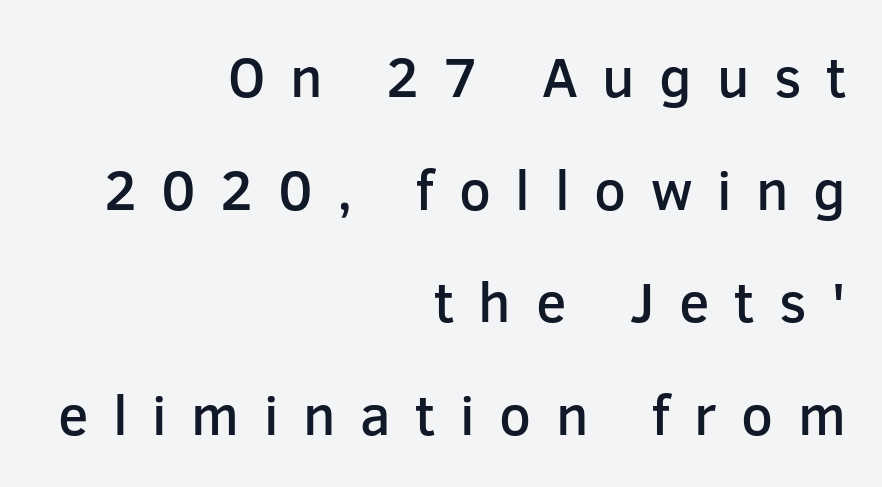
{"serif": "no", "italic": "no", "bold": "semi", "weight": "semibold", "width": "normal", "stroke_contrast": "low", "x_height": "medium", "monospaced": "no", "underline": "no", "align": "right", "line_spacing": "loose", "line_spacing_ratio": 2.01, "letter_spacing": "wide", "letter_spacing_em": 0.44, "glyph_px": 56}
